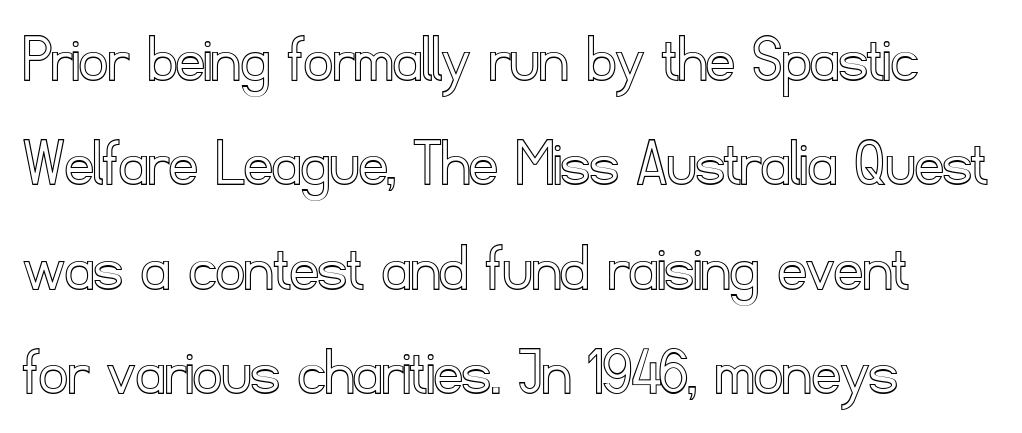
The image shows 70 px text type, upright; set left-aligned, normal line spacing (1.49x), normal letter spacing, not underlined; a small x-height.
